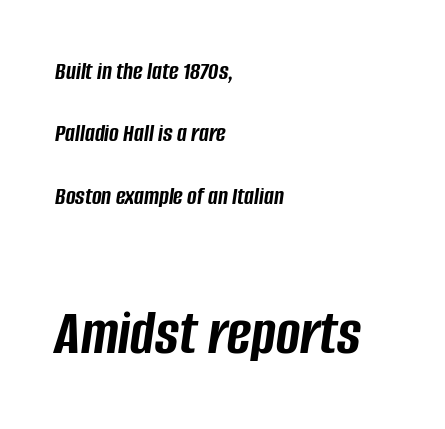
Do the characters align in a grid? No, the font is proportional. Horizontally, the lines are justified to the leading edge only. Of the two passages, the one underneath uses the larger point size. The strip under each line holds only bare page. Horizontal bands of white between lines are thick stripes.
